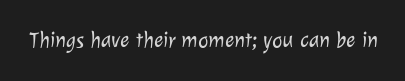
The image shows 22 px text type; set normal letter spacing, not underlined.
